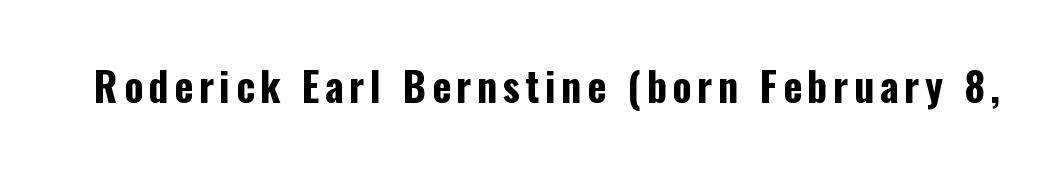
Each letter's strokes conclude bluntly, with no projecting serifs. This sample has the flowing, uneven cadence of proportional lettering. When letters stand straight like this, we call the style roman or upright. Stroke thickness is high; the sample reads as a true bold. Anything drawn beneath the words? Only blank space.
